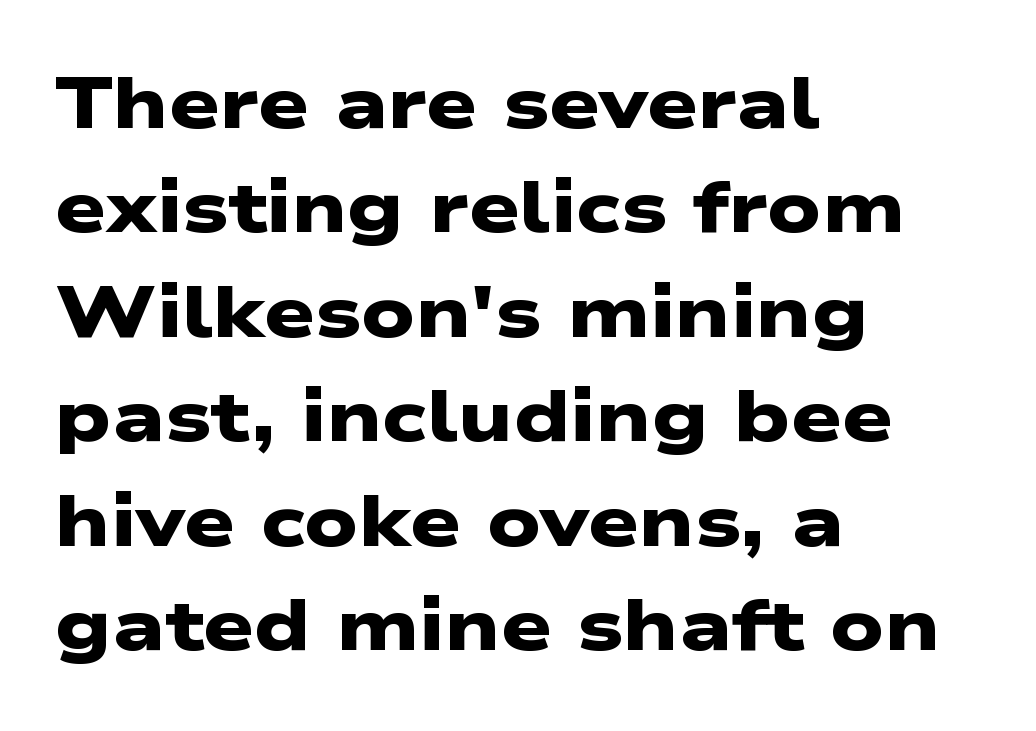
Q: Is the text bold? A: Yes.
Q: Is the typeface a serif or a sans-serif typeface? A: Sans-serif.
Q: Is the text underlined? A: No.
Q: How is the paragraph aligned? A: Left-aligned.
Q: Is the spacing between letters normal or unusually wide? A: Normal.
Q: Is the spacing between lines tight, normal or loose? A: Normal.
Q: Width (condensed, normal, or wide)? A: Wide.
Q: Stroke contrast? A: Low.
Q: x-height? A: Medium.
Q: Monospaced? A: No.
